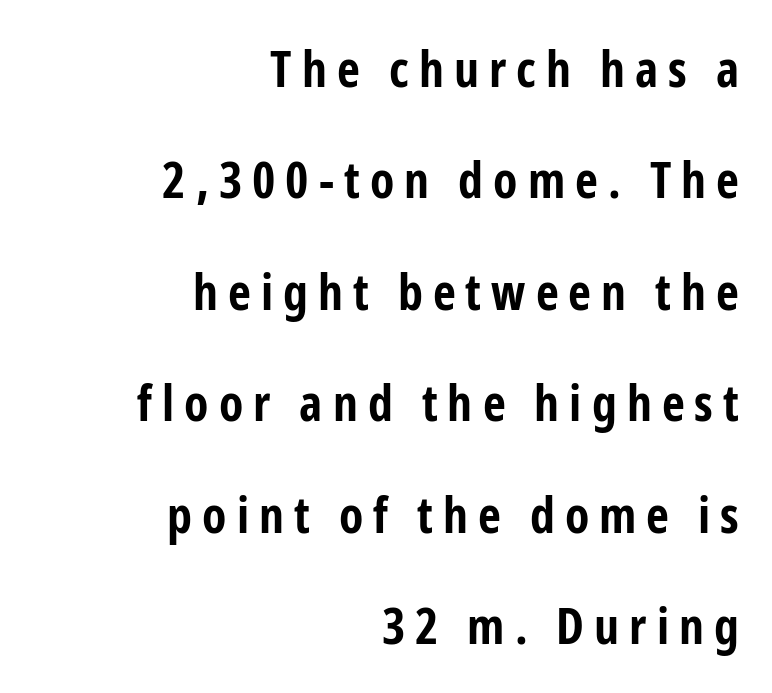
Q: Is the text bold? A: Yes.
Q: Is the text italic (slanted)? A: No, it is upright.
Q: Is the typeface a serif or a sans-serif typeface? A: Sans-serif.
Q: Is the text underlined? A: No.
Q: How is the paragraph aligned? A: Right-aligned.
Q: Is the spacing between letters normal or unusually wide? A: Unusually wide.
Q: Is the spacing between lines tight, normal or loose? A: Loose.
Q: Width (condensed, normal, or wide)? A: Condensed.
Q: Stroke contrast? A: Low.
Q: x-height? A: Medium.
Q: Monospaced? A: No.
